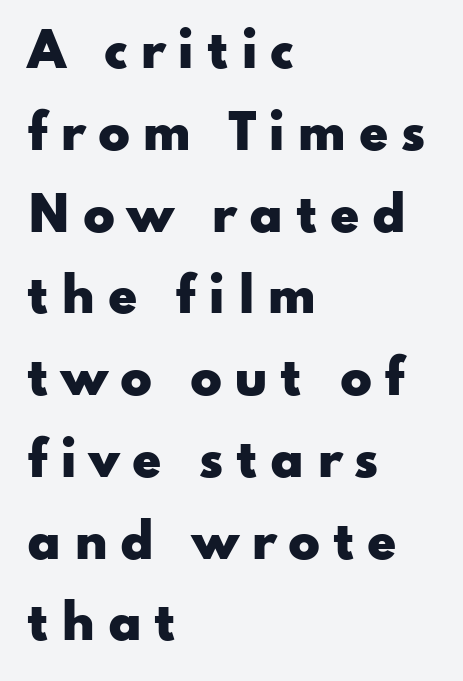
The image shows 47 px heavy, wide sans-serif type, upright; set left-aligned, line spacing 1.74x, unusually wide letter spacing (+0.26 em), not underlined; low stroke contrast and a small x-height.
